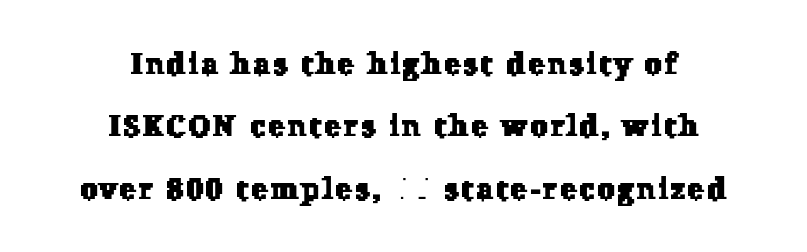
The image shows 30 px serif type; set centered, loose line spacing (2.08x), not underlined; low stroke contrast and a medium x-height.
